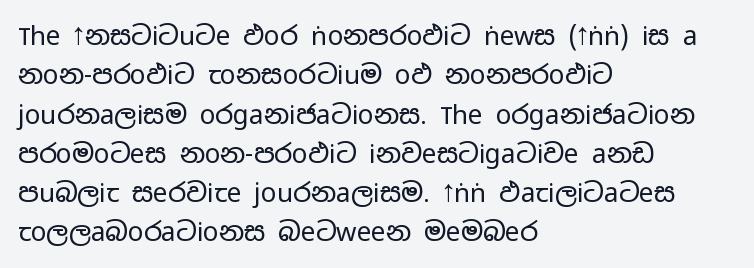
The image shows 26 px text type, upright; set left-aligned, normal line spacing (1.51x), normal letter spacing, not underlined.
